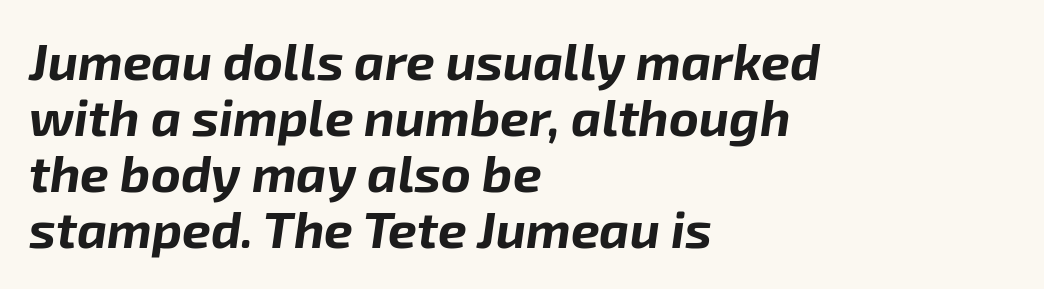
Q: Is the text bold? A: Yes.
Q: Is the text italic (slanted)? A: Yes, it leans right by about 8 degrees.
Q: Is the text underlined? A: No.
Q: How is the paragraph aligned? A: Left-aligned.
Q: Is the spacing between letters normal or unusually wide? A: Normal.
Q: Is the spacing between lines tight, normal or loose? A: Tight.
Q: Width (condensed, normal, or wide)? A: Normal.
Q: Stroke contrast? A: Low.
Q: x-height? A: Medium.
Q: Monospaced? A: No.
